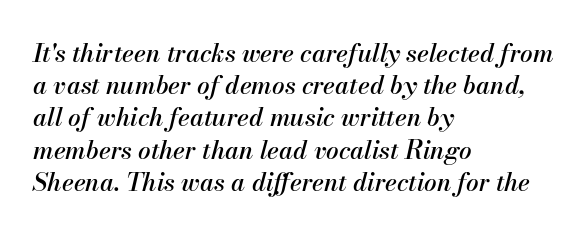
How would I describe the line gaps? Plain and ordinary. There's an unmistakable incline to the writing here. Type without underlining. Which margin do the lines hug? The left one — the right edge is uneven.
